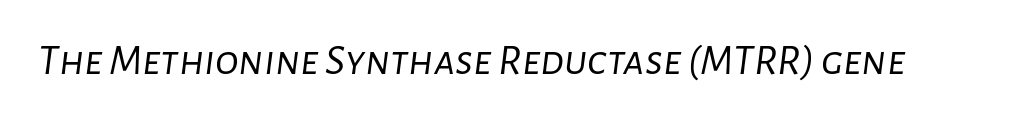
Q: Is the text bold? A: No.
Q: Is the text italic (slanted)? A: Yes, it leans right by about 7 degrees.
Q: Is the text underlined? A: No.
Q: Is the spacing between letters normal or unusually wide? A: Normal.
Q: Width (condensed, normal, or wide)? A: Normal.
Q: Stroke contrast? A: Low.
Q: x-height? A: Medium.
Q: Monospaced? A: No.
